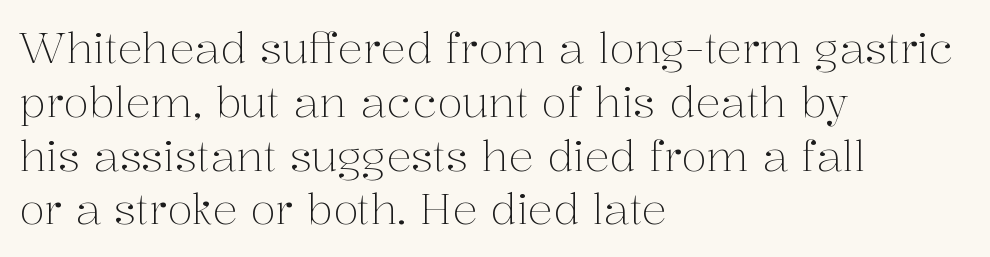
The passage shown has conventional tracking throughout. The letters stand straight up with perfectly vertical stems. The space beneath each line is pristine and unruled. Old-style or modern, the face here clearly has serifs. Does the copy run flush right? No — it runs flush left. Whoever set this chose a conventional vertical rhythm.
